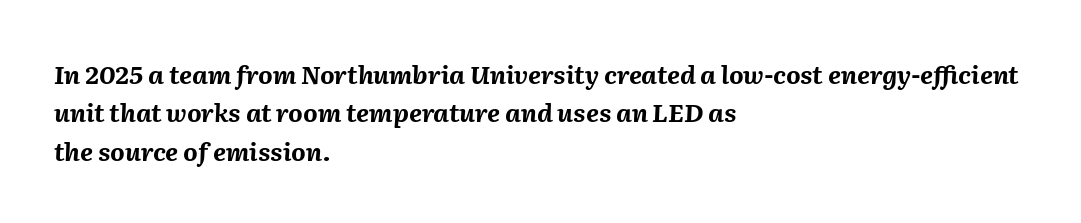
The image shows 25 px bold type, italic (leaning right); set left-aligned, normal line spacing (1.54x), normal letter spacing, not underlined.
